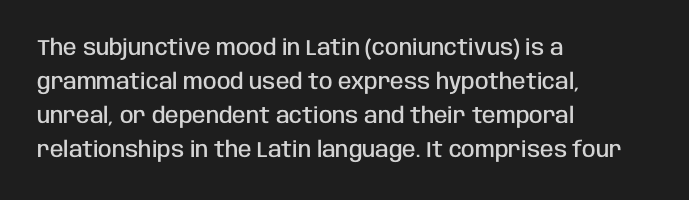
Q: Is the text bold? A: Semi-bold.
Q: Is the text italic (slanted)? A: No, it is upright.
Q: Is the text underlined? A: No.
Q: How is the paragraph aligned? A: Left-aligned.
Q: Is the spacing between letters normal or unusually wide? A: Normal.
Q: Is the spacing between lines tight, normal or loose? A: Normal.
